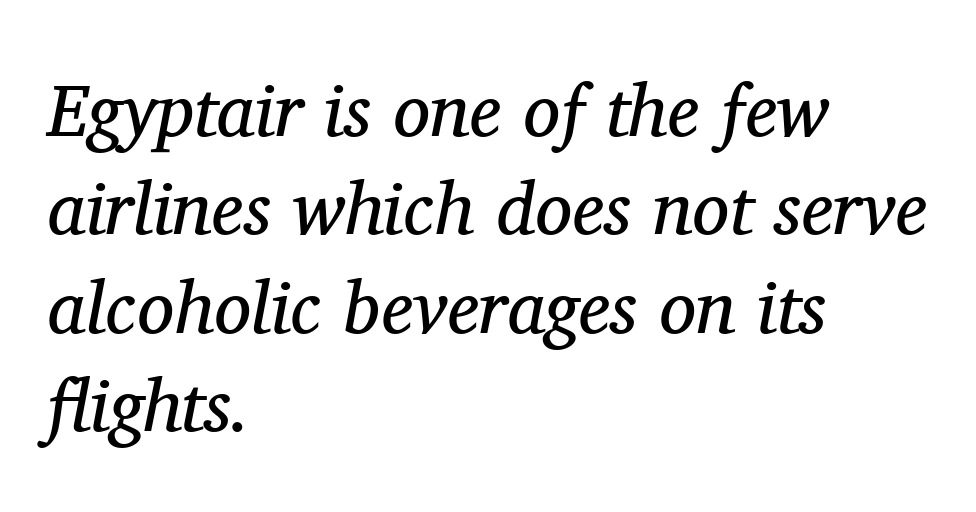
Q: Is the text bold? A: No.
Q: Is the text italic (slanted)? A: Yes, it leans right by about 11 degrees.
Q: Is the typeface a serif or a sans-serif typeface? A: Serif.
Q: Is the text underlined? A: No.
Q: How is the paragraph aligned? A: Left-aligned.
Q: Is the spacing between letters normal or unusually wide? A: Normal.
Q: Is the spacing between lines tight, normal or loose? A: Normal.
Q: Width (condensed, normal, or wide)? A: Normal.
Q: Stroke contrast? A: Medium.
Q: x-height? A: Medium.
Q: Monospaced? A: No.
